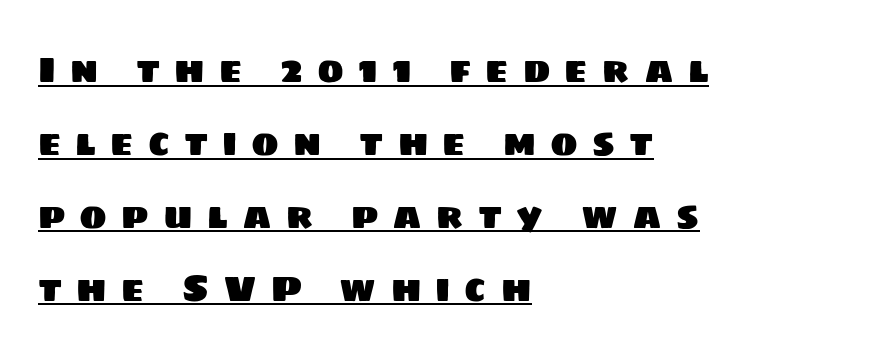
The image shows 37 px sans-serif type; set left-aligned, loose line spacing (1.97x), unusually wide letter spacing (+0.38 em), underlined; low stroke contrast and a large x-height.
